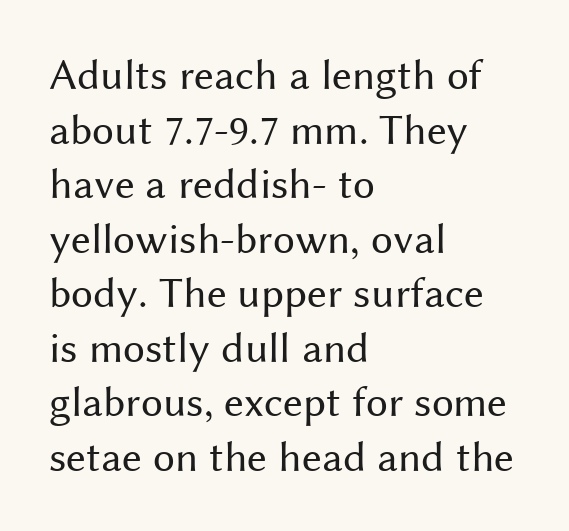
{"serif": "no", "italic": "no", "bold": "no", "weight": "regular", "width": "normal", "stroke_contrast": "medium", "x_height": "medium", "monospaced": "no", "underline": "no", "align": "left", "line_spacing_ratio": 1.24, "letter_spacing": "normal", "letter_spacing_em": 0.0, "glyph_px": 44}
